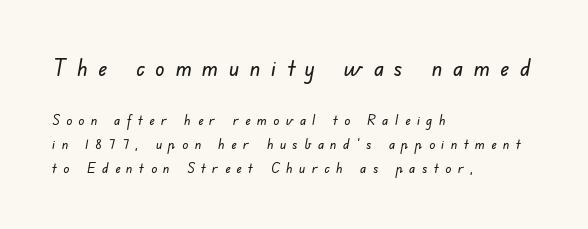
Tracking here is generous; glyphs stand well apart from one another. A student would call this left alignment; a typographer would say flush left, rag right. Just letters on the line, the space beneath them empty. Does the bottom block carry the larger type? No, the top block does.
